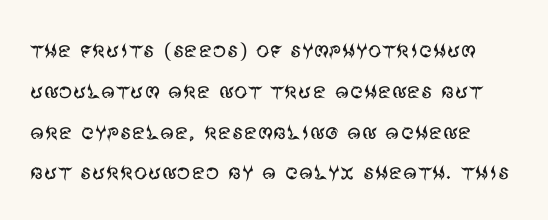
The type sits square on the baseline with zero lean. Look at the tracking — it's just the regular setting, nothing added. The glyphs are unaccompanied by any horizontal stroke below them. Heaviness? Minimal to ordinary, like unemphasized prose. Evenly set lines give the paragraph a standard silhouette.
